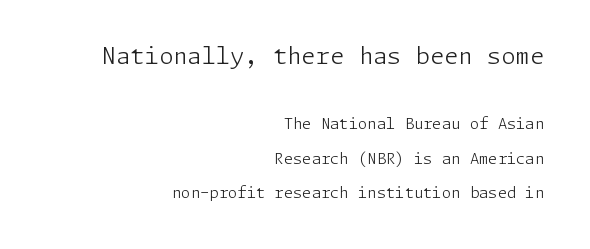
Q: Is the text bold? A: No.
Q: Is the text italic (slanted)? A: No, it is upright.
Q: Is the text underlined? A: No.
Q: How is the paragraph aligned? A: Right-aligned.
Q: Is the spacing between letters normal or unusually wide? A: Normal.
Q: Is the spacing between lines tight, normal or loose? A: Loose.
Q: Which block of text is set in a larger size, the first (top) or the second (bottom)? A: The first (top) one.
